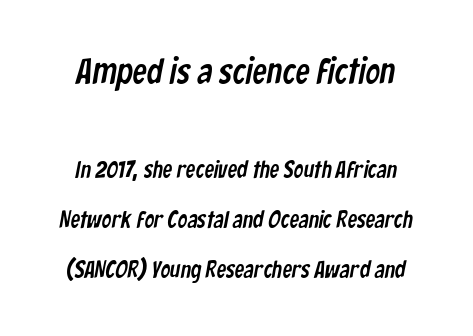
The image shows 36 px condensed sans-serif type; set loose line spacing (2.09x), normal letter spacing, not underlined; the first (top) block is 1.5x larger; low stroke contrast and a medium x-height.
